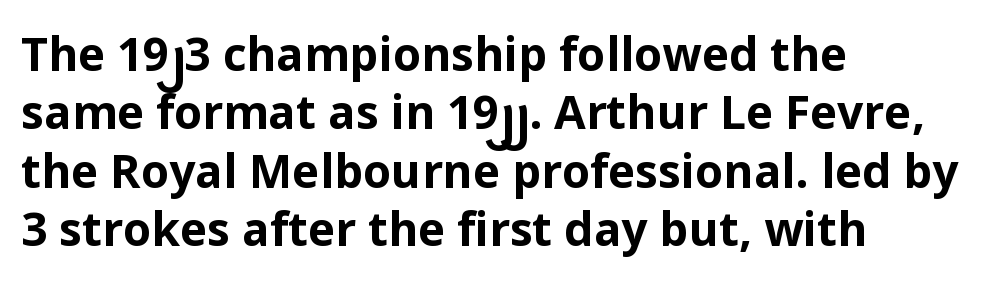
{"serif": "no", "italic": "no", "bold": "yes", "weight": "bold", "width": "normal", "stroke_contrast": "low", "x_height": "medium", "monospaced": "no", "underline": "no", "align": "left", "line_spacing": "normal", "line_spacing_ratio": 1.27, "letter_spacing": "normal", "letter_spacing_em": 0.0, "glyph_px": 46}
